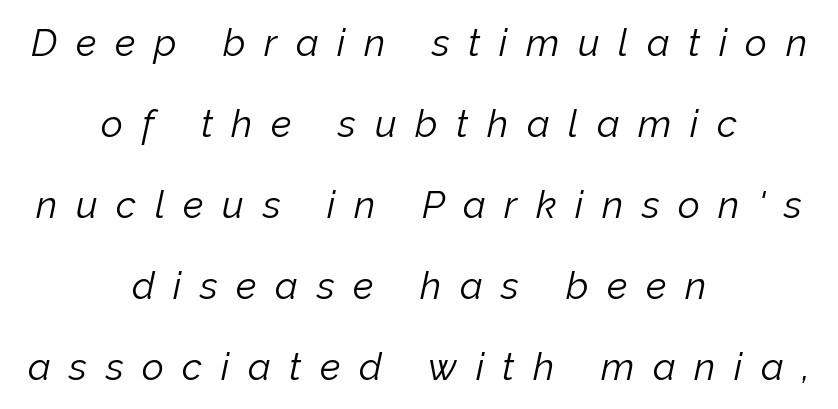
The image shows 38 px light type, italic (leaning right); set centered, loose line spacing (2.13x), unusually wide letter spacing (+0.49 em), not underlined; low stroke contrast and a medium x-height.
